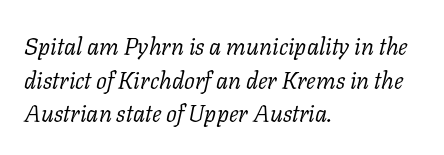
{"italic": "yes", "lean": "right", "slant_degrees": 11, "bold": "no", "underline": "no", "align": "left", "line_spacing": "normal", "line_spacing_ratio": 1.4, "letter_spacing": "normal", "letter_spacing_em": 0.0, "glyph_px": 24}
